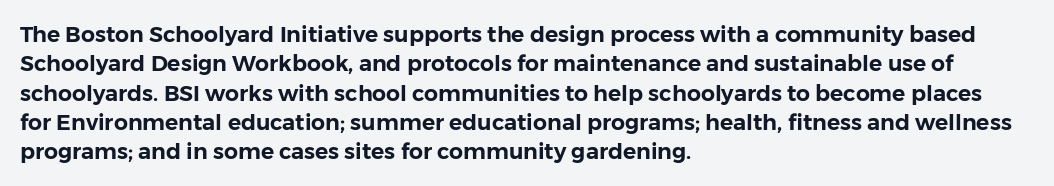
Glyph-to-glyph distance matches everyday printed text. If you drew a ruler down the left edge, every line would touch it. The letters stand upright; this is a roman face. No word sits above an underline. The line-height multiplier appears to be the usual default.
